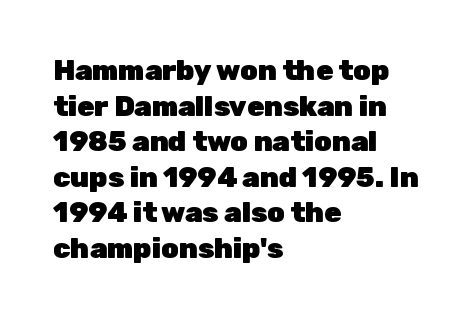
{"serif": "no", "italic": "no", "bold": "yes", "weight": "heavy", "width": "normal", "stroke_contrast": "low", "x_height": "medium", "monospaced": "no", "underline": "no", "align": "left", "line_spacing": "normal", "line_spacing_ratio": 1.27, "letter_spacing": "normal", "letter_spacing_em": 0.0, "glyph_px": 28}
